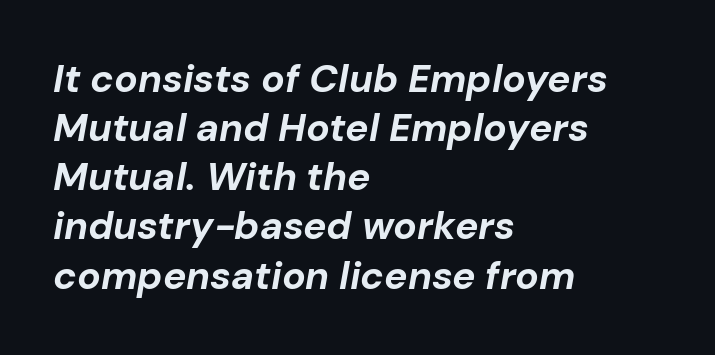
Compared with an ordinary text face, these strokes are far heavier — a full bold. Slanted lettering throughout. Between one letter and the next there's only the usual sliver of space. Varying glyph widths throughout — classic text-font behaviour. If you drew a ruler down the left edge, every line would touch it.
